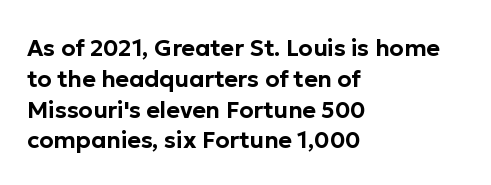
The glyphs are unaccompanied by any horizontal stroke below them. Quick note: not italic, upright. Each word holds together tightly as a unit, with standard inter-letter gaps. The paragraph shown leans on its left margin. Does the leading feel generous? No, just average.
